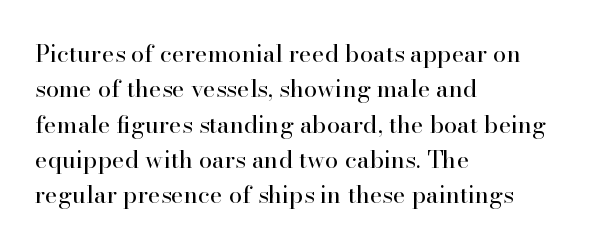
Tracking value appears to be zero — textbook default spacing. Posture: straight, roman, zero tilt. Leftover space on each line is placed entirely after the last word. This is not heavy type; no bold has been used.
